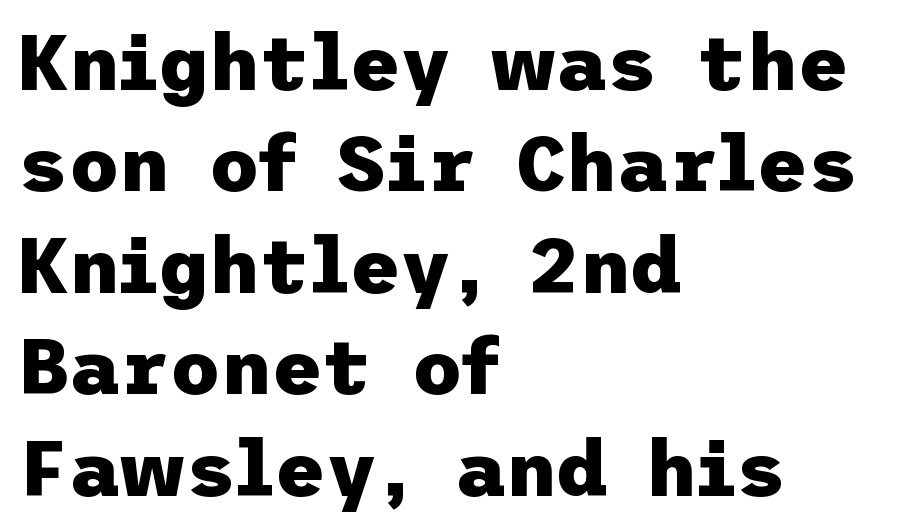
Q: Is the text bold? A: Yes.
Q: Is the text italic (slanted)? A: No, it is upright.
Q: Is the typeface a serif or a sans-serif typeface? A: Sans-serif.
Q: Is the text underlined? A: No.
Q: How is the paragraph aligned? A: Left-aligned.
Q: Is the spacing between letters normal or unusually wide? A: Normal.
Q: Is the spacing between lines tight, normal or loose? A: Normal.
Q: Width (condensed, normal, or wide)? A: Normal.
Q: Stroke contrast? A: Low.
Q: x-height? A: Medium.
